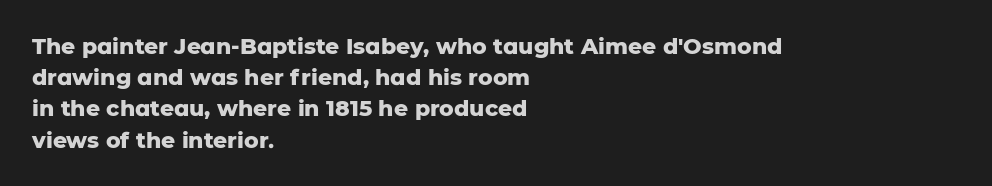
The image shows 22 px bold type, upright; set left-aligned, normal line spacing (1.42x), normal letter spacing, not underlined.
